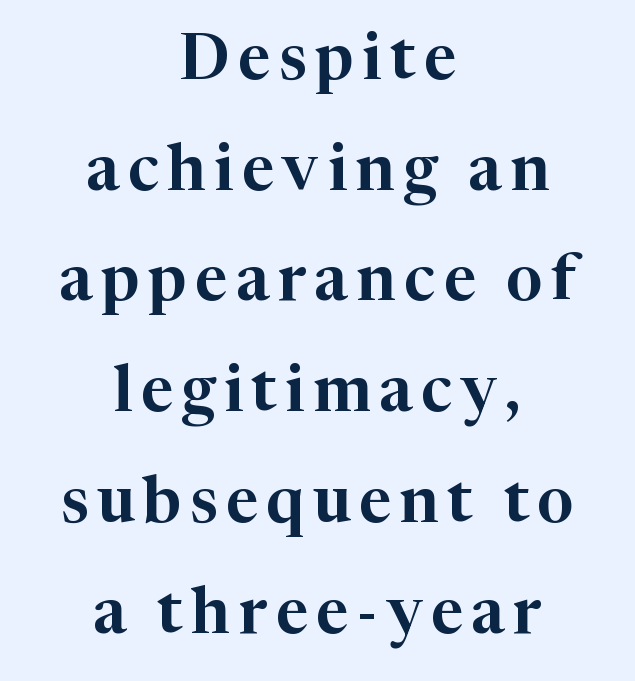
{"serif": "yes", "italic": "no", "width": "normal", "stroke_contrast": "high", "x_height": "medium", "monospaced": "no", "underline": "no", "align": "center", "line_spacing_ratio": 1.73, "glyph_px": 64}
